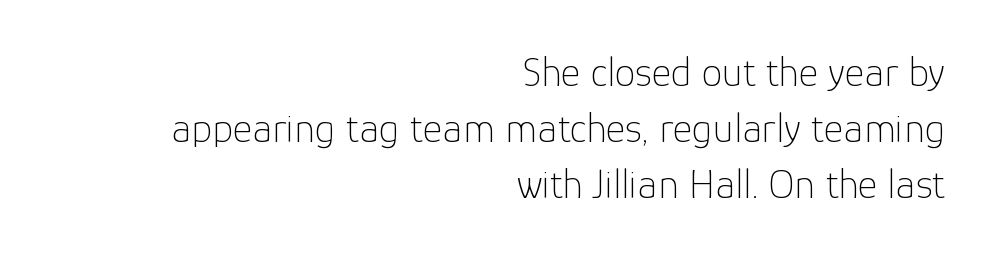
{"serif": "no", "italic": "no", "bold": "no", "weight": "thin", "width": "normal", "stroke_contrast": "low", "x_height": "medium", "monospaced": "no", "underline": "no", "align": "right", "line_spacing": "normal", "line_spacing_ratio": 1.33, "letter_spacing": "normal", "letter_spacing_em": 0.0, "glyph_px": 42}
